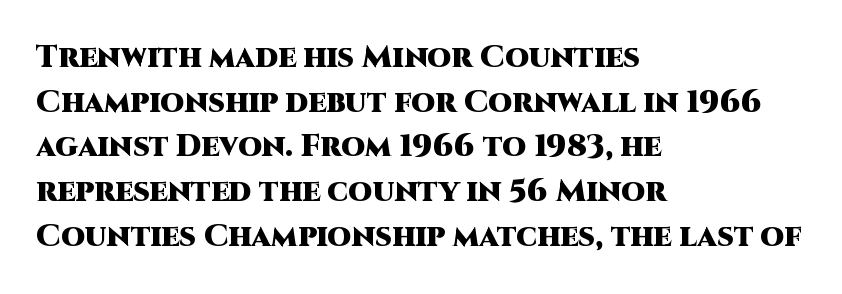
Check under the words: just untouched page. The letters advance in unequal steps, a hallmark of proportional type. The vertical gap from one line to the next is medium. Tall strokes in this sample are plumb rather than angled. This is sans-serif lettering, the kind often seen on screens and signage. The passage is arranged the way most books set body copy — flush left.
